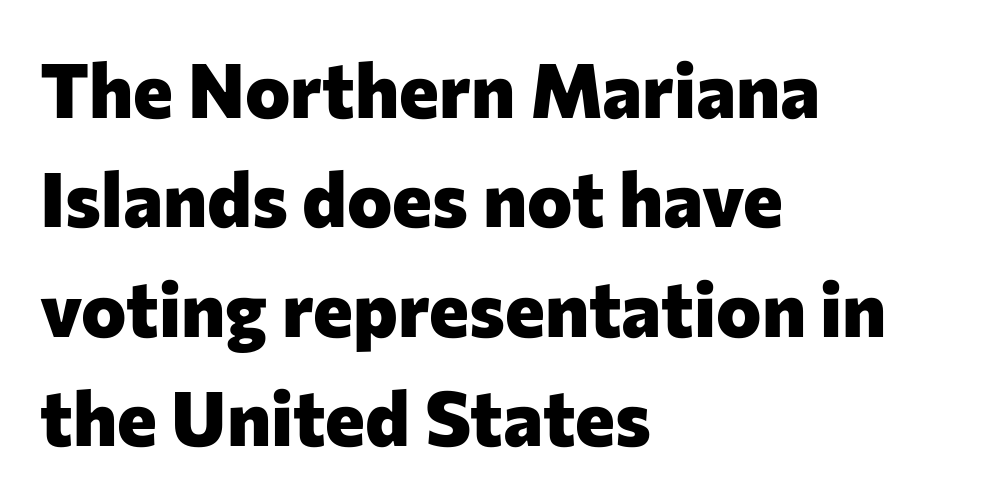
The image shows 76 px heavy sans-serif type, upright; set left-aligned, normal line spacing (1.44x), normal letter spacing, not underlined; low stroke contrast and a medium x-height.
